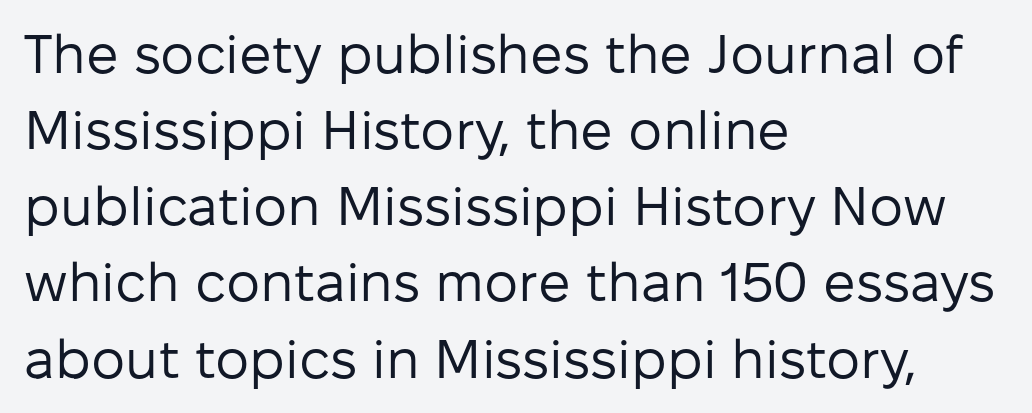
{"serif": "no", "italic": "no", "bold": "no", "weight": "regular", "width": "normal", "stroke_contrast": "low", "x_height": "medium", "monospaced": "no", "underline": "no", "align": "left", "line_spacing": "normal", "line_spacing_ratio": 1.41, "letter_spacing": "normal", "letter_spacing_em": 0.0, "glyph_px": 54}
